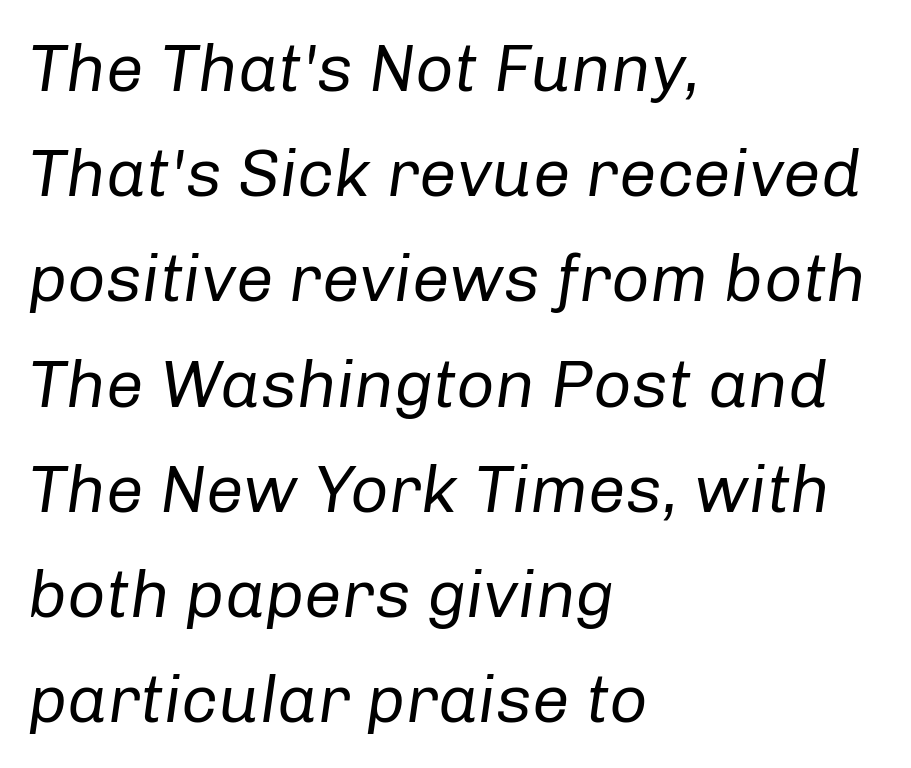
{"italic": "yes", "lean": "right", "slant_degrees": 8, "bold": "no", "weight": "regular", "width": "normal", "stroke_contrast": "low", "x_height": "medium", "monospaced": "no", "underline": "no", "align": "left", "line_spacing": "normal", "line_spacing_ratio": 1.57, "letter_spacing": "normal", "letter_spacing_em": 0.0, "glyph_px": 67}
